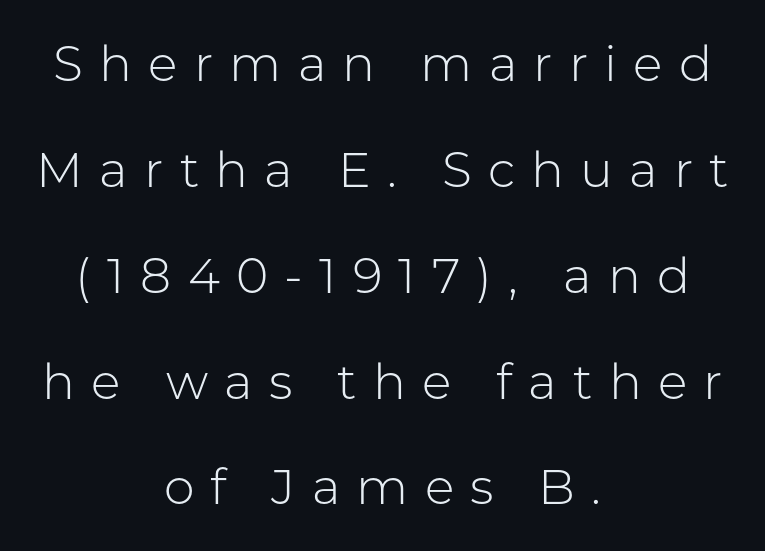
Q: Is the text bold? A: No.
Q: Is the text italic (slanted)? A: No, it is upright.
Q: Is the typeface a serif or a sans-serif typeface? A: Sans-serif.
Q: Is the text underlined? A: No.
Q: How is the paragraph aligned? A: Centered.
Q: Is the spacing between letters normal or unusually wide? A: Unusually wide.
Q: Is the spacing between lines tight, normal or loose? A: Loose.
Q: Width (condensed, normal, or wide)? A: Normal.
Q: Stroke contrast? A: Low.
Q: x-height? A: Medium.
Q: Monospaced? A: No.
